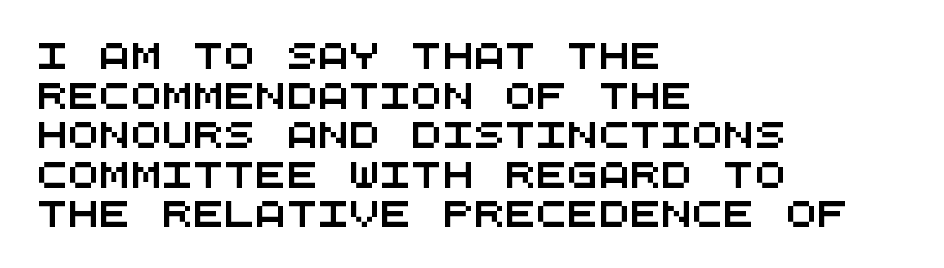
Q: Is the text underlined? A: No.
Q: How is the paragraph aligned? A: Left-aligned.
Q: Is the spacing between letters normal or unusually wide? A: Normal.
Q: Is the spacing between lines tight, normal or loose? A: Normal.
